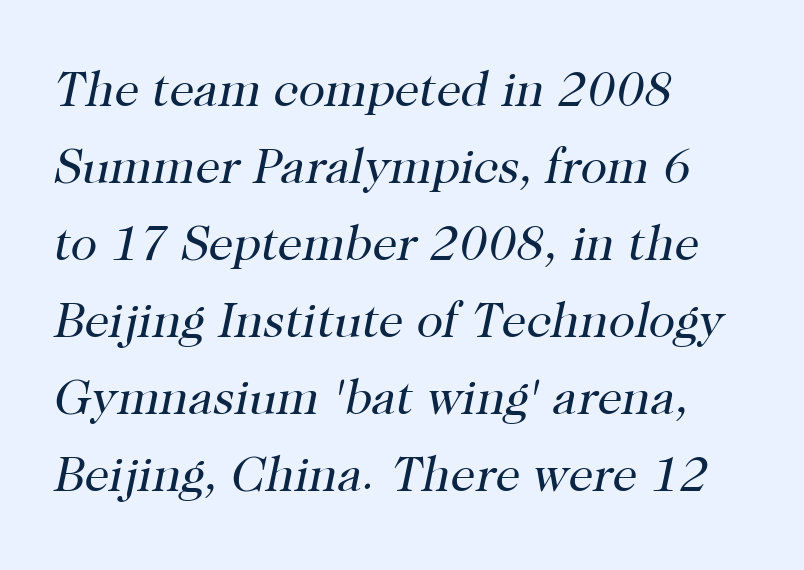
It's the slanting kind of type. Decoration check: the copy has no underline. Nothing unusual about the tracking: characters are spaced as the font intends. Interline gaps are of average width in this sample. The lines are quadded left. The passage shown is not bold in any degree.
